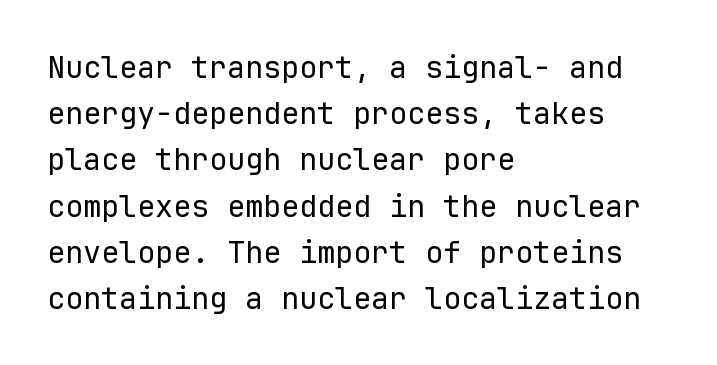
{"serif": "no", "italic": "no", "bold": "no", "weight": "regular", "width": "normal", "stroke_contrast": "low", "x_height": "medium", "monospaced": "yes", "underline": "no", "align": "left", "line_spacing": "normal", "line_spacing_ratio": 1.54, "letter_spacing": "normal", "letter_spacing_em": 0.0, "glyph_px": 30}
